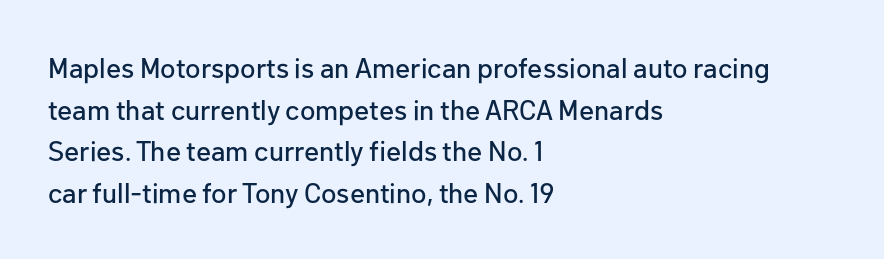
Do the letters lean? They stand straight. The space between consecutive lines is moderate. The letterforms sit shoulder to shoulder at normal distance. These lines are rendered in a variable-pitch font. Bare-footed words on every line.
